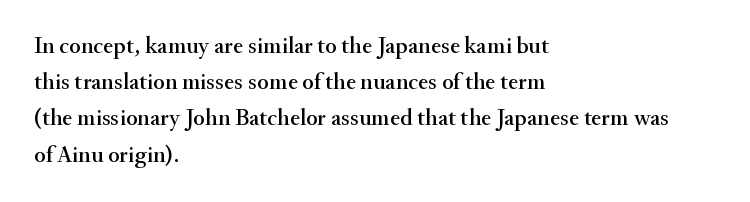
The image shows 24 px text type, upright; set left-aligned, normal line spacing (1.51x), normal letter spacing, not underlined.
